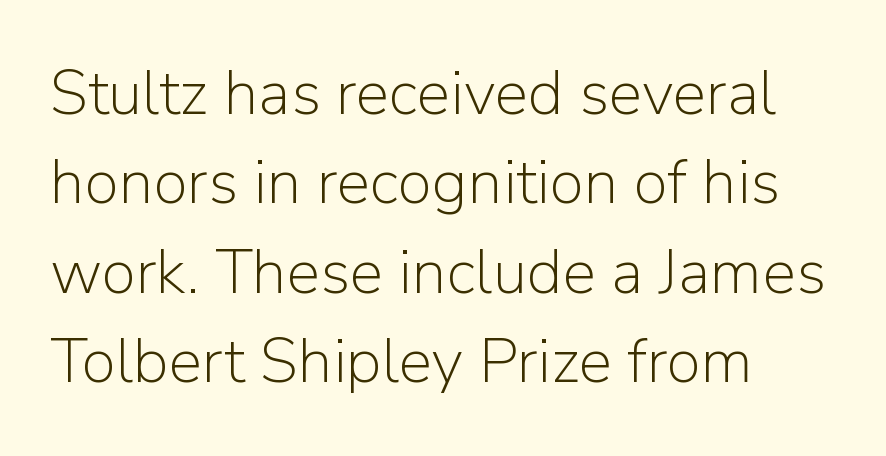
The image shows 63 px light sans-serif type, upright; set left-aligned, normal line spacing (1.42x), normal letter spacing, not underlined; low stroke contrast and a medium x-height.
